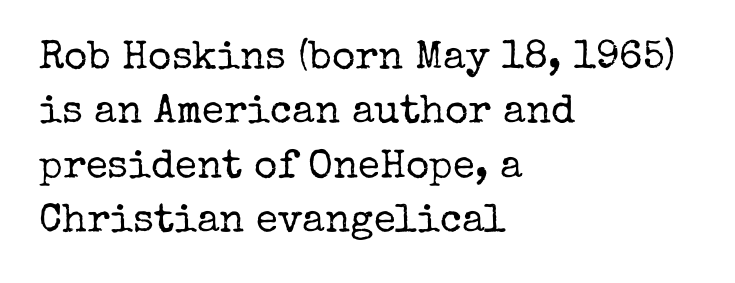
Q: Is the text bold? A: No.
Q: Is the text italic (slanted)? A: No, it is upright.
Q: Is the typeface a serif or a sans-serif typeface? A: Serif.
Q: Is the text underlined? A: No.
Q: How is the paragraph aligned? A: Left-aligned.
Q: Is the spacing between letters normal or unusually wide? A: Normal.
Q: Is the spacing between lines tight, normal or loose? A: Normal.
Q: Width (condensed, normal, or wide)? A: Normal.
Q: Stroke contrast? A: Low.
Q: x-height? A: Medium.
Q: Monospaced? A: No.
